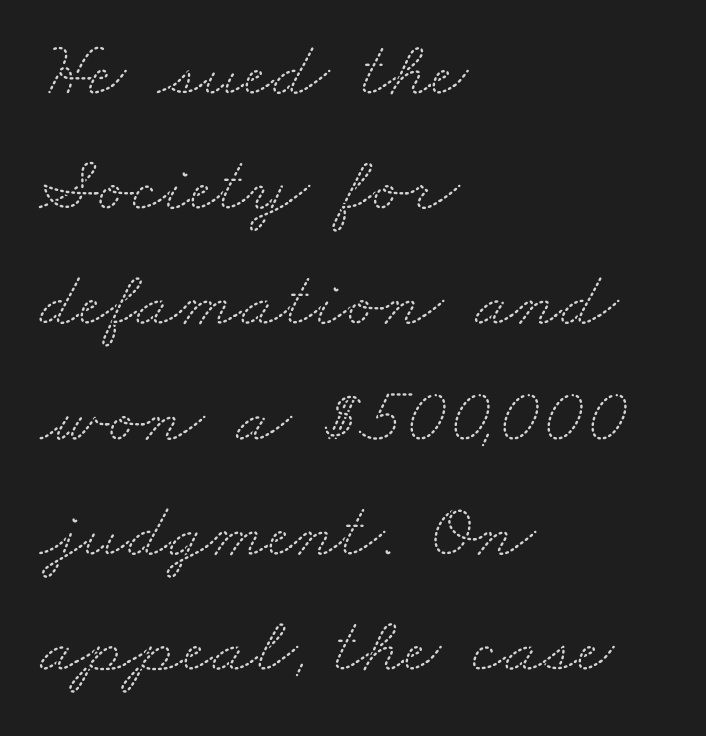
Q: Is the typeface a serif or a sans-serif typeface? A: Serif.
Q: Is the text underlined? A: No.
Q: How is the paragraph aligned? A: Left-aligned.
Q: Is the spacing between letters normal or unusually wide? A: Normal.
Q: Is the spacing between lines tight, normal or loose? A: Normal.
Q: Width (condensed, normal, or wide)? A: Wide.
Q: Stroke contrast? A: Medium.
Q: x-height? A: Small.
Q: Monospaced? A: No.
